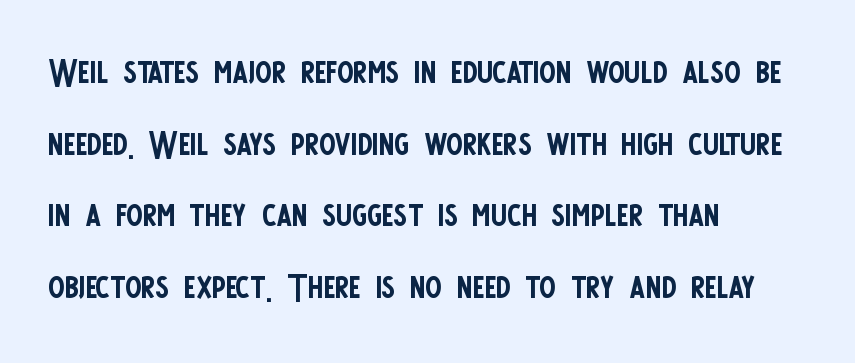
The image shows 49 px regular-weight, condensed sans-serif type, upright; set left-aligned, normal line spacing (1.46x), normal letter spacing, not underlined; low stroke contrast and a large x-height.
